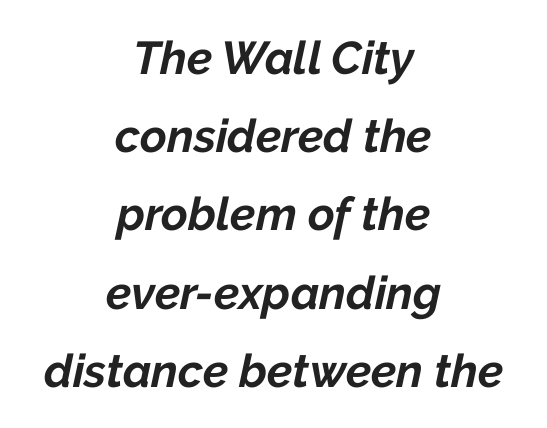
The image shows 46 px bold type, italic (leaning right); set centered, normal line spacing (1.7x), normal letter spacing, not underlined; low stroke contrast and a medium x-height.
